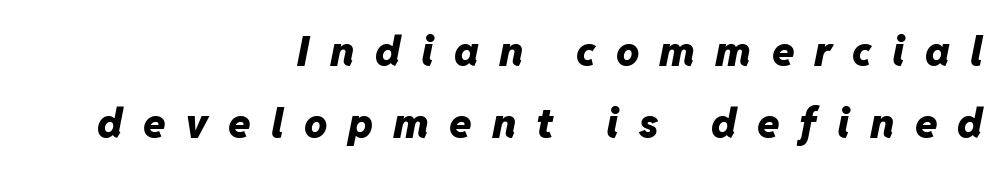
The letters advance in unequal steps, a hallmark of proportional type. Compared with a flush-left layout, this one pins lines to the opposite, right side. Loose tracking; the words dissolve into strings of separated letters. Heavy, bold letterforms. The zone under the glyphs is completely vacant.
